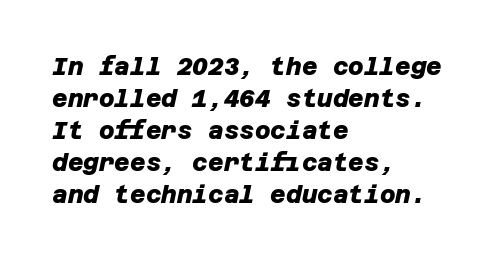
{"bold": "yes", "underline": "no", "align": "left", "line_spacing": "normal", "line_spacing_ratio": 1.33, "letter_spacing": "normal", "letter_spacing_em": 0.0, "glyph_px": 24}
